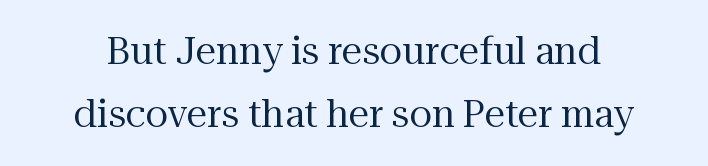
Q: Is the text bold? A: No.
Q: Is the text italic (slanted)? A: No, it is upright.
Q: Is the typeface a serif or a sans-serif typeface? A: Serif.
Q: Is the text underlined? A: No.
Q: Is the spacing between letters normal or unusually wide? A: Normal.
Q: Is the spacing between lines tight, normal or loose? A: Normal.
Q: Width (condensed, normal, or wide)? A: Normal.
Q: Stroke contrast? A: Medium.
Q: x-height? A: Medium.
Q: Monospaced? A: No.
